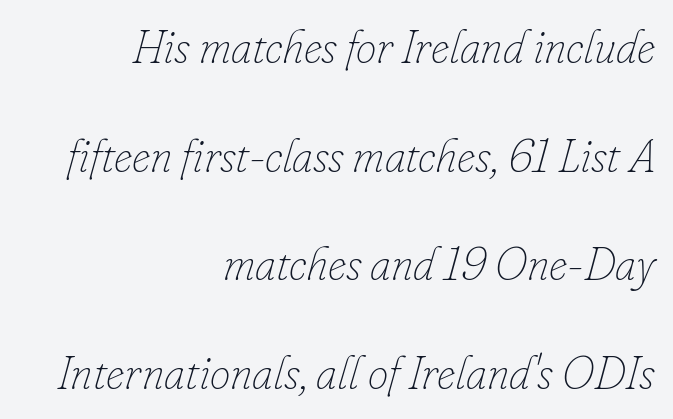
{"italic": "yes", "lean": "right", "slant_degrees": 16, "bold": "no", "weight": "thin", "width": "normal", "stroke_contrast": "low", "x_height": "small", "monospaced": "no", "underline": "no", "align": "right", "line_spacing": "loose", "line_spacing_ratio": 2.36, "letter_spacing": "normal", "letter_spacing_em": 0.0, "glyph_px": 46}
